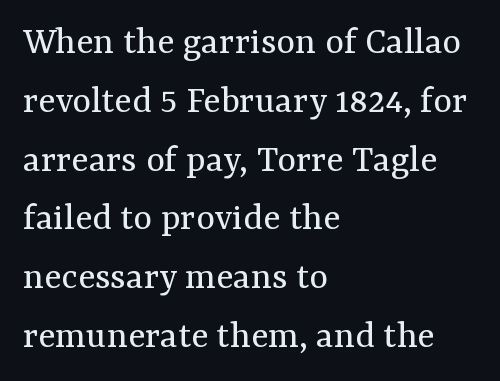
{"serif": "yes", "italic": "no", "bold": "no", "weight": "regular", "width": "normal", "stroke_contrast": "medium", "x_height": "medium", "monospaced": "no", "underline": "no", "align": "left", "line_spacing": "normal", "line_spacing_ratio": 1.47, "letter_spacing": "normal", "letter_spacing_em": 0.0, "glyph_px": 40}
